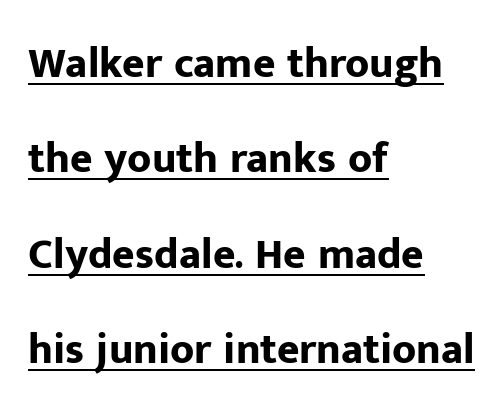
Q: Is the text bold? A: Yes.
Q: Is the text italic (slanted)? A: No, it is upright.
Q: Is the typeface a serif or a sans-serif typeface? A: Sans-serif.
Q: Is the text underlined? A: Yes.
Q: How is the paragraph aligned? A: Left-aligned.
Q: Is the spacing between letters normal or unusually wide? A: Normal.
Q: Is the spacing between lines tight, normal or loose? A: Loose.
Q: Width (condensed, normal, or wide)? A: Normal.
Q: Stroke contrast? A: Low.
Q: x-height? A: Medium.
Q: Monospaced? A: No.
